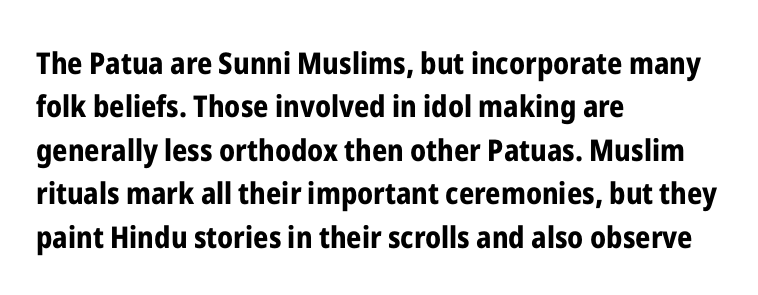
Q: Is the text bold? A: Yes.
Q: Is the text italic (slanted)? A: No, it is upright.
Q: Is the typeface a serif or a sans-serif typeface? A: Sans-serif.
Q: Is the text underlined? A: No.
Q: How is the paragraph aligned? A: Left-aligned.
Q: Is the spacing between letters normal or unusually wide? A: Normal.
Q: Is the spacing between lines tight, normal or loose? A: Normal.
Q: Width (condensed, normal, or wide)? A: Condensed.
Q: Stroke contrast? A: Low.
Q: x-height? A: Medium.
Q: Monospaced? A: No.
